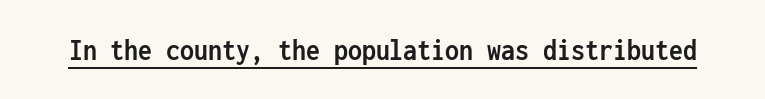
The image shows 31 px semibold, condensed sans-serif type, upright, monospaced; set normal letter spacing, underlined; low stroke contrast and a medium x-height.
